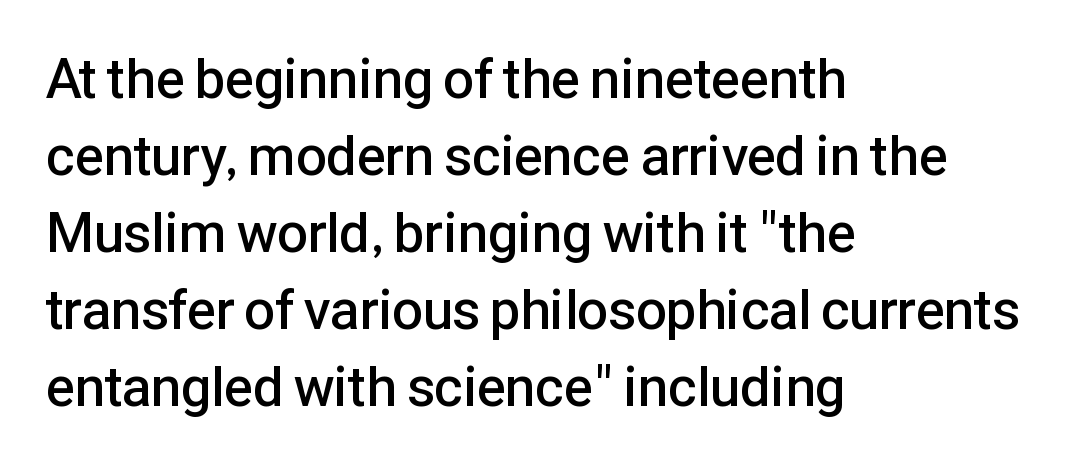
How would I describe the line gaps? Plain and ordinary. This sample uses a sans-serif face. Just letters on the line, the space beneath them empty. The face used here is proportionally spaced, like ordinary book or web type. Line beginnings align vertically; line endings do not. Firm but not heavy-handed strokes: this text is semibold.
